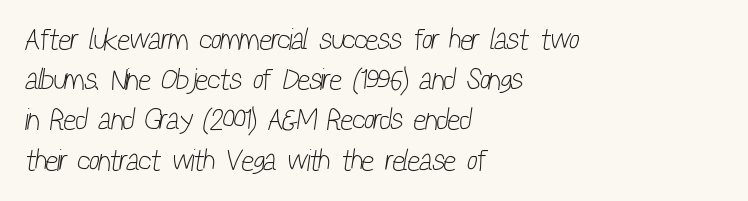
Q: Is the text bold? A: No.
Q: Is the typeface a serif or a sans-serif typeface? A: Sans-serif.
Q: Is the text underlined? A: No.
Q: How is the paragraph aligned? A: Left-aligned.
Q: Is the spacing between letters normal or unusually wide? A: Normal.
Q: Is the spacing between lines tight, normal or loose? A: Normal.
Q: Width (condensed, normal, or wide)? A: Condensed.
Q: Stroke contrast? A: Low.
Q: x-height? A: Medium.
Q: Monospaced? A: No.
